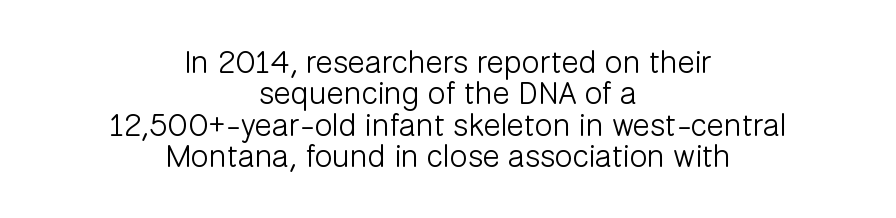
Do the characters align in a grid? No, the font is proportional. Unbolded letterforms with no extra heft. Caption: multi-line text, centered on the measure. The letters stand upright; this is a roman face. Each new line begins almost immediately beneath the previous one. What kind of face is this? One without serifs — a sans.
